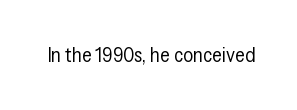
Posture: upright roman. Short note: letters normally spaced. The weight would be labelled regular, book, light, or lighter still. Lines of text with bare space underneath.
